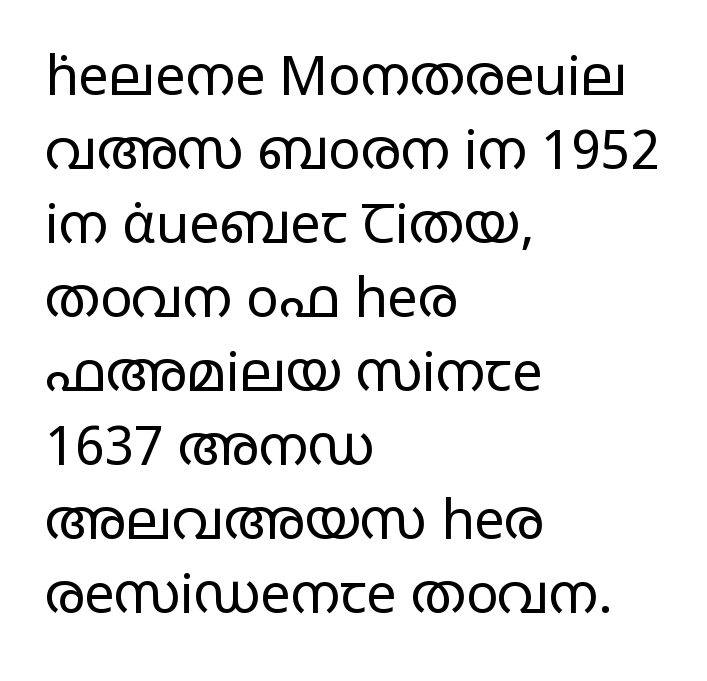
{"serif": "no", "italic": "no", "bold": "no", "weight": "regular", "width": "wide", "stroke_contrast": "low", "x_height": "large", "monospaced": "no", "underline": "no", "align": "left", "line_spacing": "normal", "line_spacing_ratio": 1.37, "letter_spacing": "normal", "letter_spacing_em": 0.0, "glyph_px": 54}
